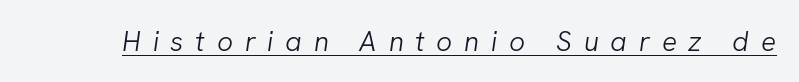
The image shows 28 px light type, italic (leaning right); set unusually wide letter spacing (+0.42 em), underlined; low stroke contrast and a medium x-height.
